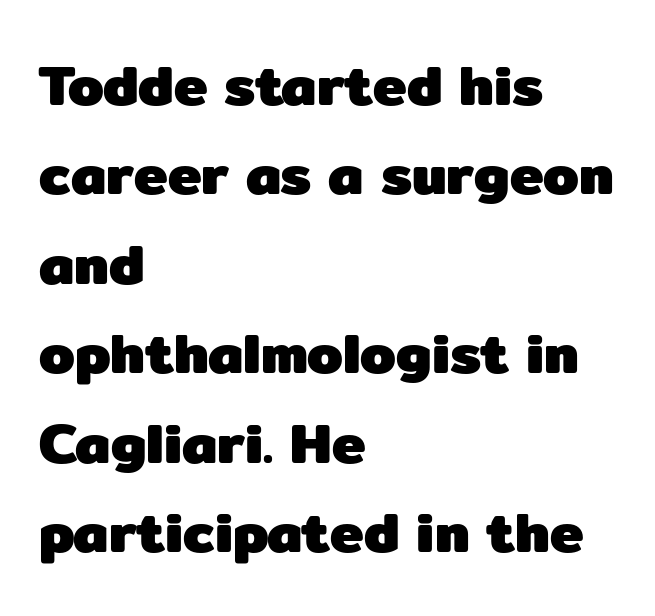
{"serif": "no", "italic": "no", "bold": "yes", "weight": "heavy", "width": "normal", "stroke_contrast": "low", "x_height": "medium", "monospaced": "no", "underline": "no", "align": "left", "line_spacing": "normal", "line_spacing_ratio": 1.57, "letter_spacing": "normal", "letter_spacing_em": 0.0, "glyph_px": 57}
